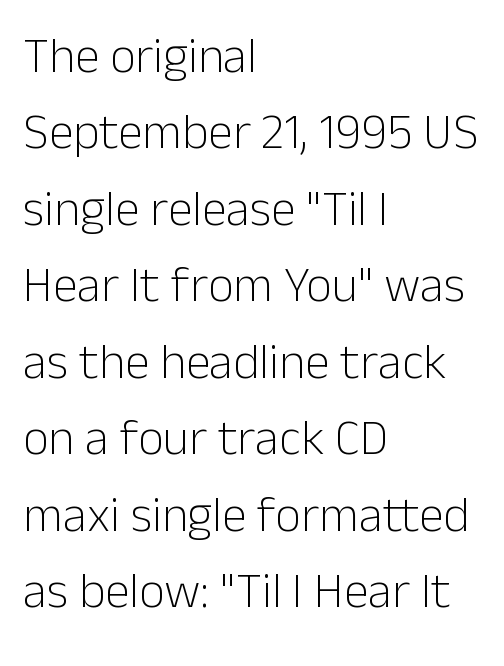
{"serif": "no", "italic": "no", "bold": "no", "weight": "light", "width": "normal", "stroke_contrast": "low", "x_height": "medium", "monospaced": "no", "underline": "no", "align": "left", "line_spacing": "normal", "line_spacing_ratio": 1.53, "letter_spacing": "normal", "letter_spacing_em": 0.0, "glyph_px": 50}
